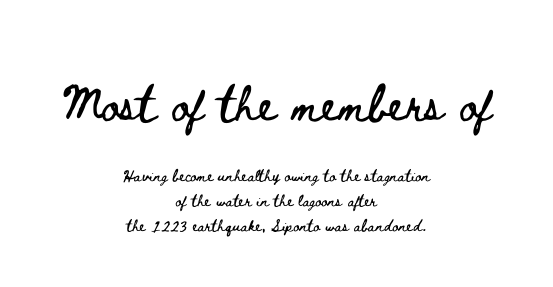
{"width": "wide", "stroke_contrast": "low", "x_height": "small", "monospaced": "no", "underline": "no", "align": "center", "line_spacing": "normal", "line_spacing_ratio": 1.65, "letter_spacing": "normal", "letter_spacing_em": 0.0, "larger_block": "first", "size_ratio": 3.0, "glyph_px": 45}
